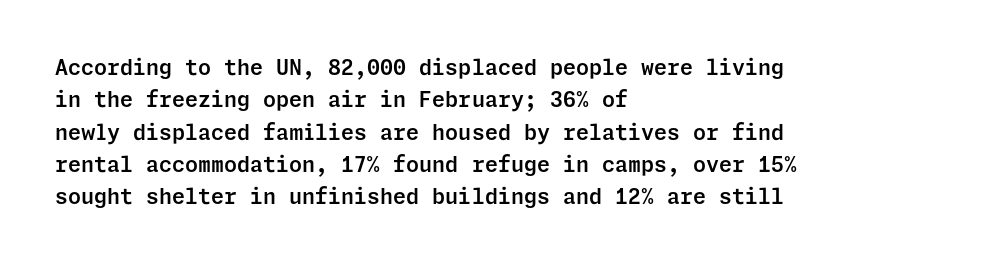
The image shows 21 px text type, upright; set left-aligned, normal line spacing (1.54x), normal letter spacing, not underlined.
